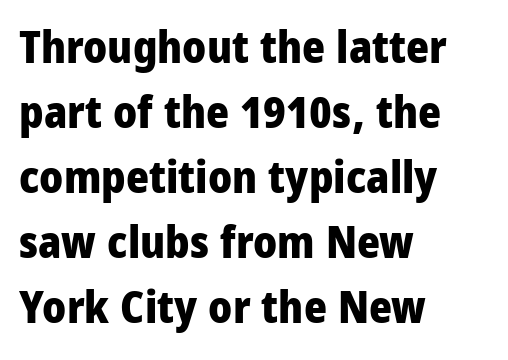
{"serif": "no", "italic": "no", "bold": "yes", "weight": "heavy", "width": "condensed", "stroke_contrast": "low", "x_height": "large", "monospaced": "no", "underline": "no", "align": "left", "line_spacing": "normal", "line_spacing_ratio": 1.48, "letter_spacing": "normal", "letter_spacing_em": 0.0, "glyph_px": 44}
